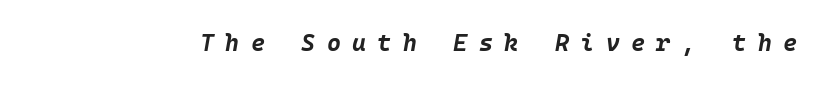
The baseline area is clear. Plenty of ink on the page — the face is bold. Between one letter and the next there's a generous, obvious gap. There's an unmistakable incline to the writing here.
